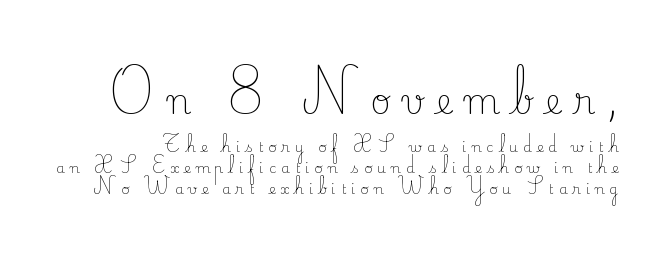
The image shows 35 px light serif type, upright; set normal line spacing (1.5x), unusually wide letter spacing (+0.36 em), not underlined; the first (top) block is 2.5x larger; low stroke contrast and a small x-height.
